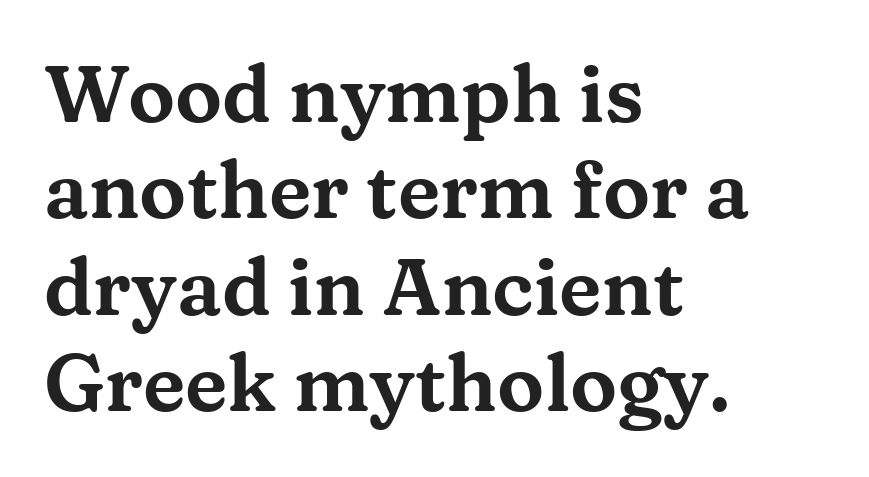
Glyph-to-glyph distance matches everyday printed text. The passage is arranged the way most books set body copy — flush left. Proportional: the letters do not fall into vertical columns. This rendering features lettering with no underline. No italicization has been applied; the sample stays upright.
